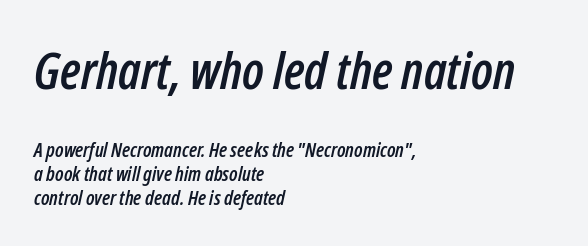
The image shows 51 px condensed type, italic (leaning right); set left-aligned, line spacing 1.19x, normal letter spacing, not underlined; the first (top) block is 2.55x larger; low stroke contrast and a medium x-height.
